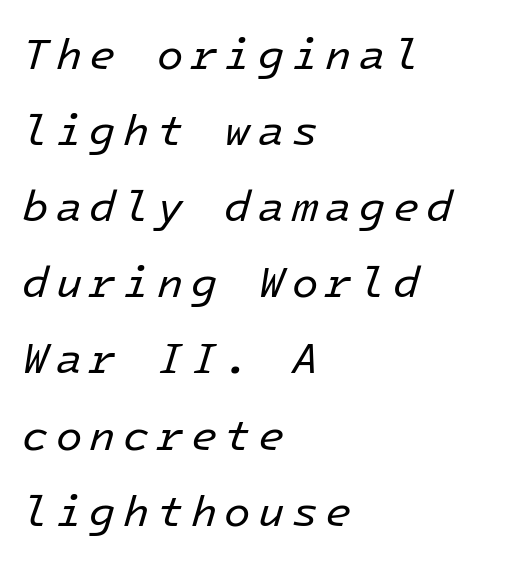
Italic? Definitely — the glyphs are oblique. Type without underlining. Line starts are locked; line ends wander. The typeface has the unassuming heft of standard copy or less.
